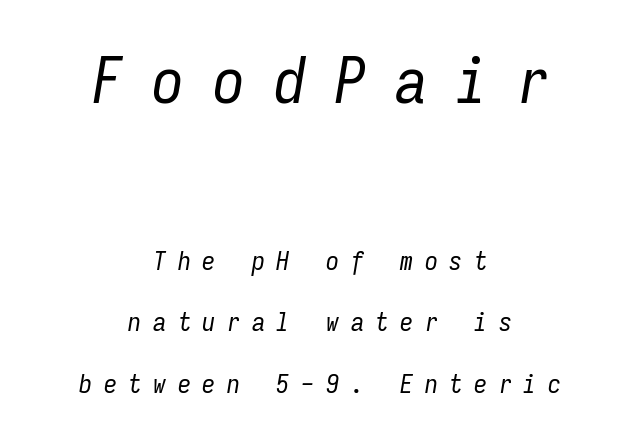
{"italic": "yes", "lean": "right", "slant_degrees": 9, "bold": "no", "weight": "regular", "width": "condensed", "stroke_contrast": "low", "x_height": "medium", "monospaced": "yes", "underline": "no", "align": "center", "line_spacing": "loose", "line_spacing_ratio": 2.37, "letter_spacing": "wide", "letter_spacing_em": 0.45, "larger_block": "first", "size_ratio": 2.46, "glyph_px": 64}
